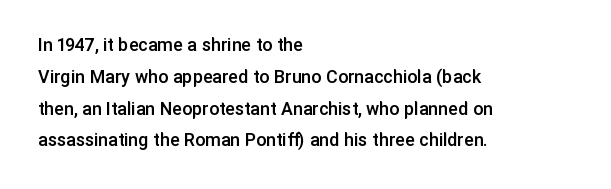
The image shows 20 px text type, upright; set left-aligned, normal line spacing (1.59x), normal letter spacing, not underlined.
